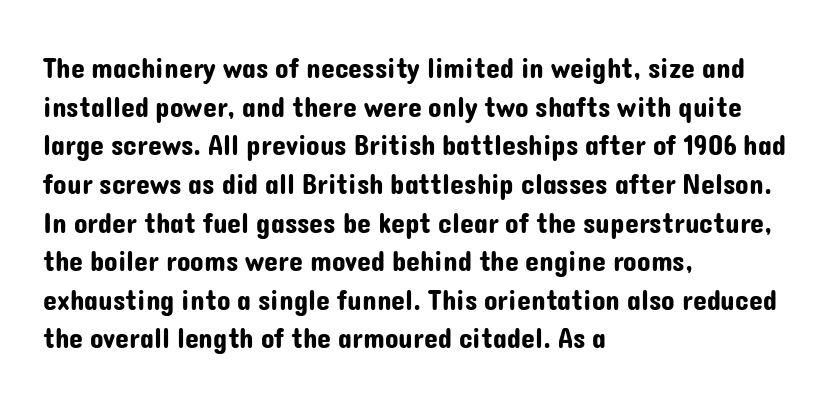
The image shows 28 px sans-serif type, upright; set left-aligned, normal line spacing (1.38x), normal letter spacing, not underlined; low stroke contrast and a medium x-height.
